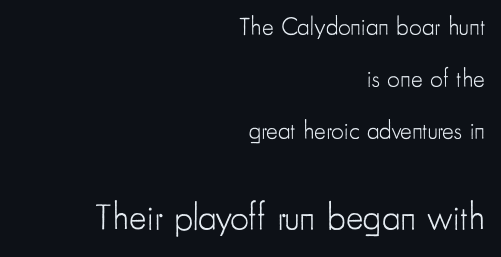
{"serif": "no", "italic": "no", "bold": "no", "weight": "light", "width": "condensed", "stroke_contrast": "low", "x_height": "small", "monospaced": "no", "underline": "no", "align": "right", "line_spacing": "loose", "line_spacing_ratio": 2.09, "letter_spacing": "normal", "letter_spacing_em": 0.0, "larger_block": "second", "size_ratio": 1.48, "glyph_px": 37}
